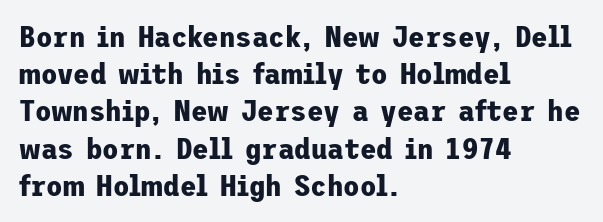
Q: Is the text bold? A: Yes.
Q: Is the text italic (slanted)? A: No, it is upright.
Q: Is the typeface a serif or a sans-serif typeface? A: Sans-serif.
Q: Is the text underlined? A: No.
Q: How is the paragraph aligned? A: Left-aligned.
Q: Is the spacing between letters normal or unusually wide? A: Normal.
Q: Width (condensed, normal, or wide)? A: Normal.
Q: Stroke contrast? A: Low.
Q: x-height? A: Medium.
